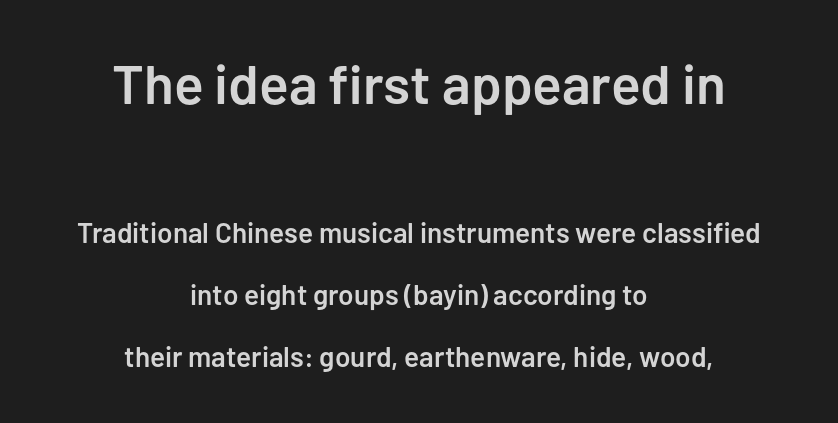
The image shows 55 px semibold sans-serif type, upright; set centered, loose line spacing (2.22x), normal letter spacing, not underlined; the first (top) block is 1.96x larger; low stroke contrast and a medium x-height.
